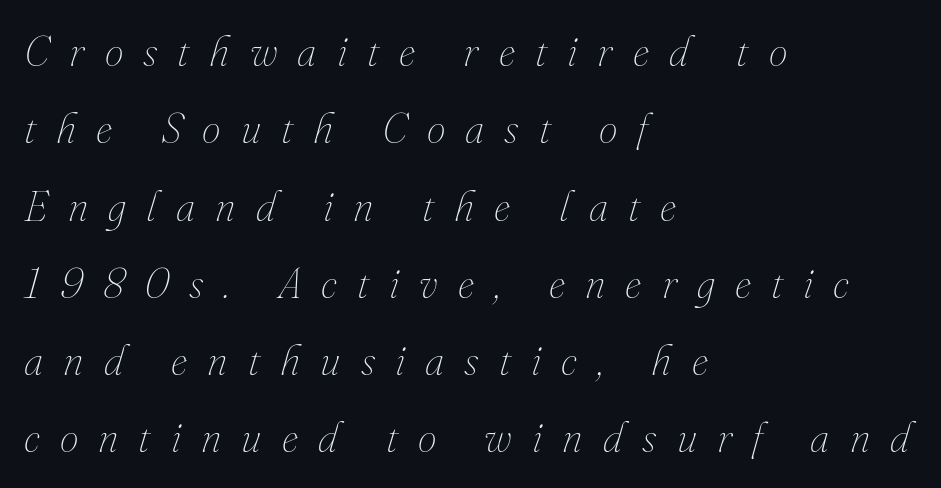
{"italic": "yes", "lean": "right", "slant_degrees": 16, "bold": "no", "weight": "thin", "width": "normal", "stroke_contrast": "medium", "x_height": "small", "monospaced": "no", "underline": "no", "align": "left", "line_spacing_ratio": 1.84, "letter_spacing": "wide", "letter_spacing_em": 0.48, "glyph_px": 42}
